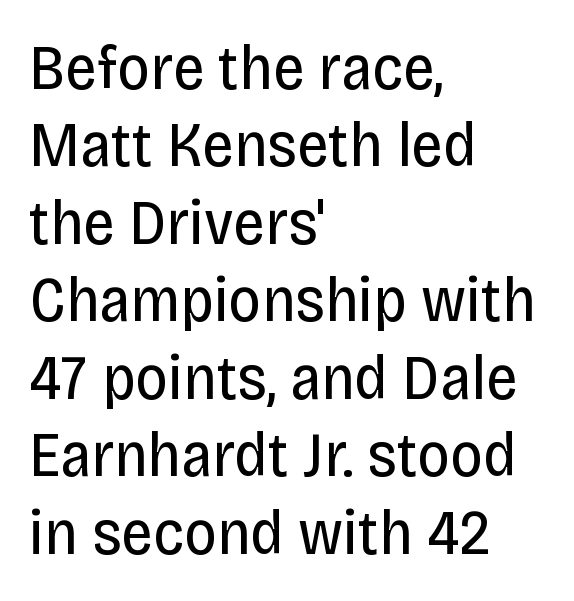
{"serif": "no", "italic": "no", "bold": "no", "weight": "regular", "width": "condensed", "stroke_contrast": "low", "x_height": "large", "monospaced": "no", "underline": "no", "align": "left", "line_spacing_ratio": 1.21, "letter_spacing": "normal", "letter_spacing_em": 0.0, "glyph_px": 64}
